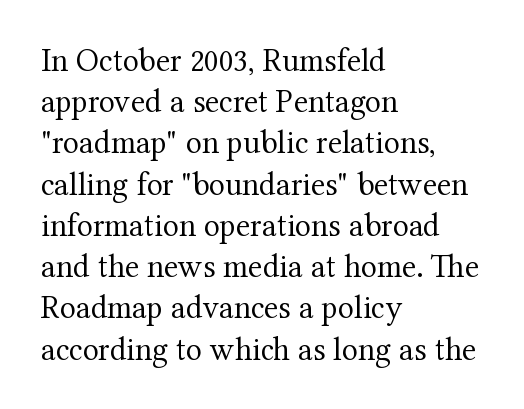
{"serif": "yes", "italic": "no", "bold": "no", "weight": "regular", "width": "normal", "stroke_contrast": "medium", "x_height": "medium", "monospaced": "no", "underline": "no", "align": "left", "line_spacing": "normal", "line_spacing_ratio": 1.25, "letter_spacing": "normal", "letter_spacing_em": 0.0, "glyph_px": 33}
